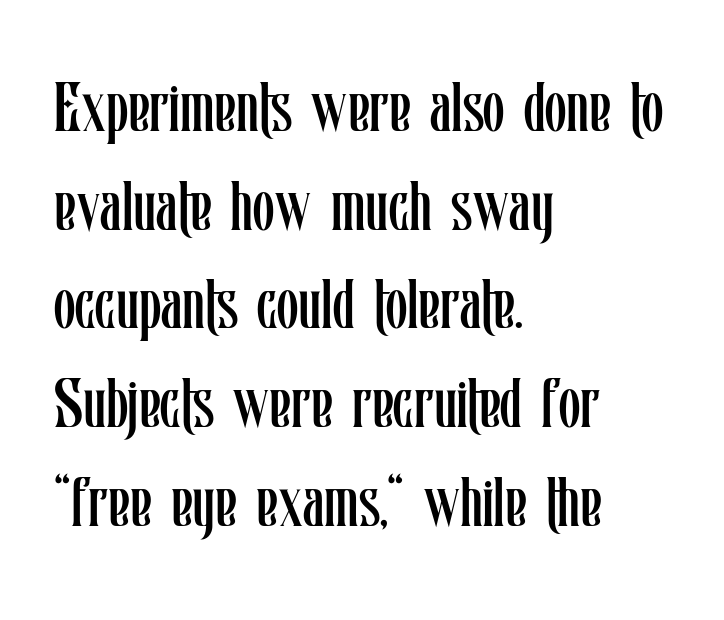
{"italic": "no", "bold": "no", "weight": "regular", "width": "condensed", "stroke_contrast": "low", "x_height": "medium", "monospaced": "no", "underline": "no", "align": "left", "line_spacing": "normal", "line_spacing_ratio": 1.41, "letter_spacing": "normal", "letter_spacing_em": 0.0, "glyph_px": 70}
